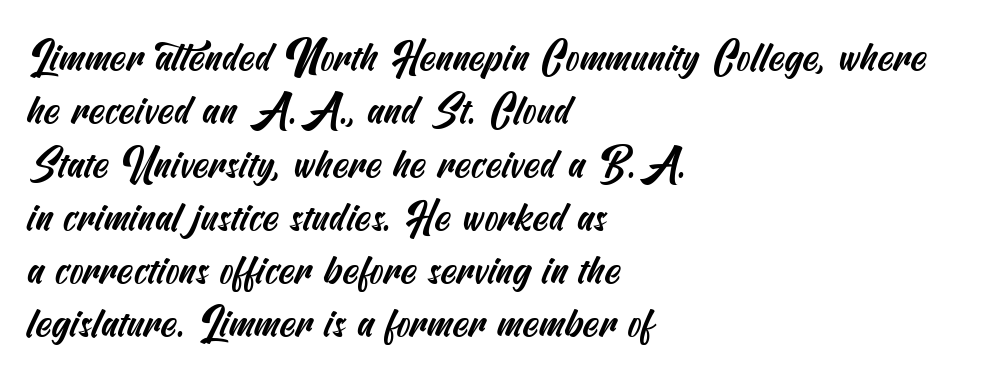
{"serif": "no", "width": "condensed", "stroke_contrast": "medium", "x_height": "small", "underline": "no", "align": "left", "line_spacing": "normal", "line_spacing_ratio": 1.3, "letter_spacing": "normal", "letter_spacing_em": 0.0, "glyph_px": 41}
